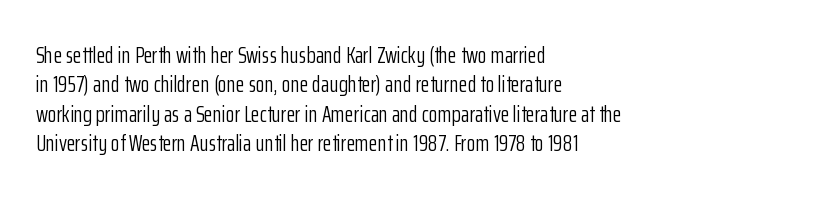
It's the straight-up-and-down kind of type. The face used here is rendered with its standard letterfit. The setting favours the left margin, as ordinary paragraphs usually do. This is not heavy type; no bold has been used. Interline gaps are of average width in this sample.
